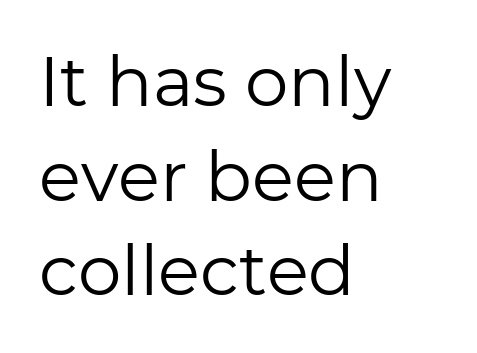
{"serif": "no", "italic": "no", "bold": "no", "weight": "regular", "width": "normal", "stroke_contrast": "low", "x_height": "medium", "monospaced": "no", "underline": "no", "align": "left", "line_spacing": "normal", "line_spacing_ratio": 1.37, "letter_spacing": "normal", "letter_spacing_em": 0.0, "glyph_px": 69}
